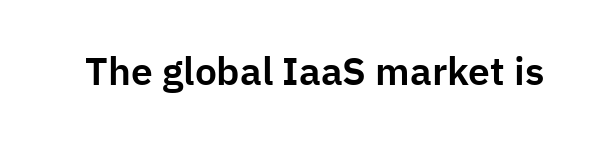
The image shows 39 px sans-serif type, upright; set normal letter spacing, not underlined; low stroke contrast and a medium x-height.
